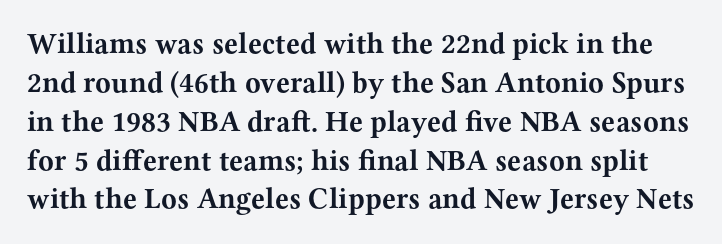
These lines are rendered in a variable-pitch font. Typesetter's note: full bold, strokes at maximum text heaviness. Glance below the letters and you will spot only blank space. Serif or sans? Serif — the stroke terminals have little feet. Letter spacing: default.
